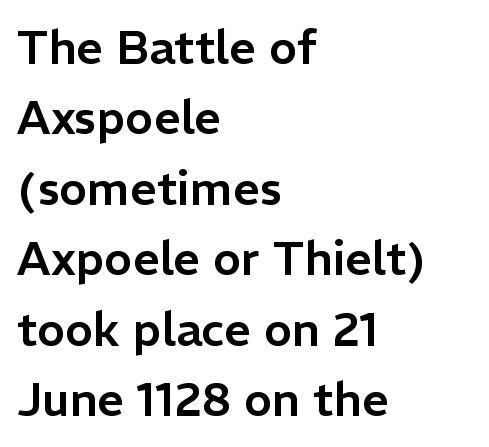
Q: Is the text italic (slanted)? A: No, it is upright.
Q: Is the typeface a serif or a sans-serif typeface? A: Sans-serif.
Q: Is the text underlined? A: No.
Q: How is the paragraph aligned? A: Left-aligned.
Q: Is the spacing between letters normal or unusually wide? A: Normal.
Q: Is the spacing between lines tight, normal or loose? A: Normal.
Q: Width (condensed, normal, or wide)? A: Normal.
Q: Stroke contrast? A: Low.
Q: x-height? A: Medium.
Q: Monospaced? A: No.
